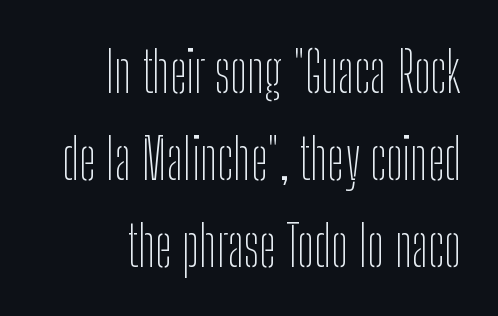
{"serif": "no", "italic": "no", "bold": "no", "weight": "thin", "width": "condensed", "stroke_contrast": "low", "x_height": "medium", "monospaced": "no", "underline": "no", "align": "right", "line_spacing": "normal", "line_spacing_ratio": 1.55, "letter_spacing": "normal", "letter_spacing_em": 0.0, "glyph_px": 56}
